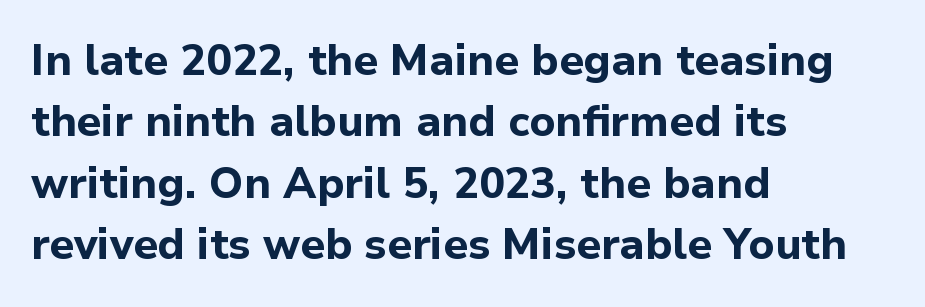
{"serif": "no", "italic": "no", "bold": "yes", "weight": "bold", "width": "normal", "stroke_contrast": "low", "x_height": "medium", "monospaced": "no", "underline": "no", "align": "left", "line_spacing": "normal", "line_spacing_ratio": 1.43, "letter_spacing": "normal", "letter_spacing_em": 0.0, "glyph_px": 43}
